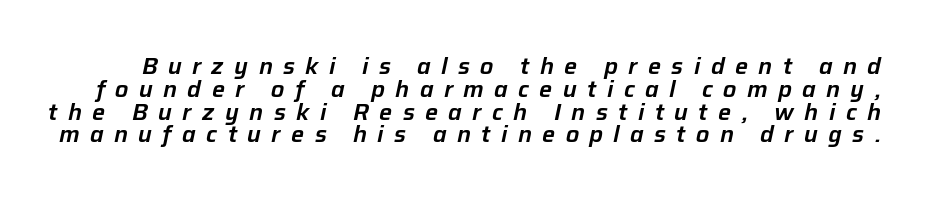
Students, observe: this is what under-led, compact text looks like. Slanted lettering throughout. Someone cranked the tracking dial way up on this one. Any mark beneath the type? The region is blank.
